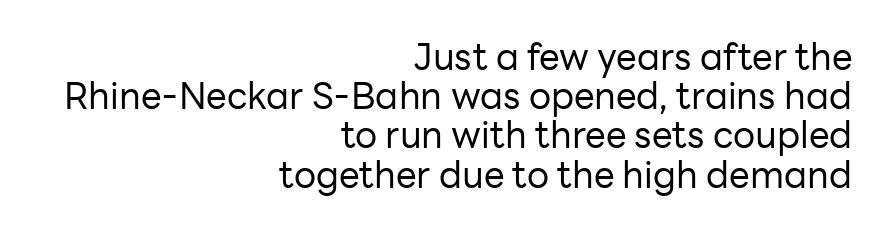
The image shows 37 px regular-weight sans-serif type, upright; set right-aligned, tight line spacing (1.06x), normal letter spacing, not underlined; low stroke contrast and a medium x-height.
